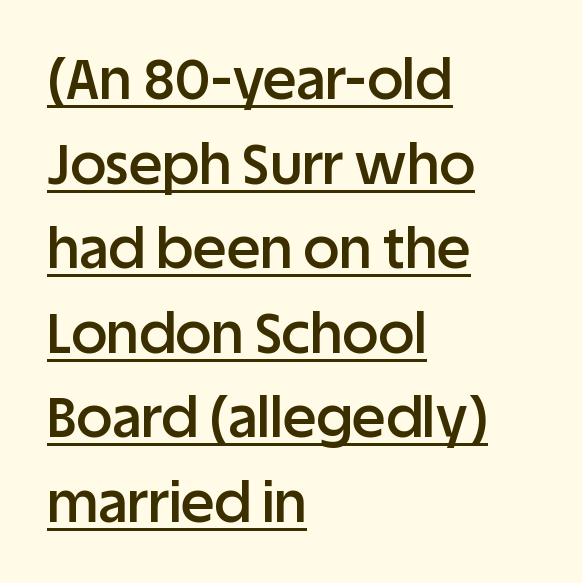
Q: Is the text bold? A: Semi-bold.
Q: Is the text italic (slanted)? A: No, it is upright.
Q: Is the typeface a serif or a sans-serif typeface? A: Sans-serif.
Q: Is the text underlined? A: Yes.
Q: How is the paragraph aligned? A: Left-aligned.
Q: Is the spacing between letters normal or unusually wide? A: Normal.
Q: Is the spacing between lines tight, normal or loose? A: Normal.
Q: Width (condensed, normal, or wide)? A: Normal.
Q: Stroke contrast? A: Low.
Q: x-height? A: Large.
Q: Monospaced? A: No.
